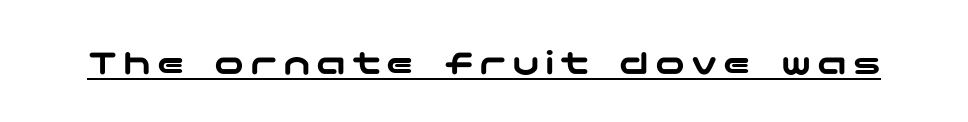
This rendering employs a face without finishing strokes, i.e., a sans-serif. Looks like someone drew a line under every word here. Rendered with straight, roman letterforms.
